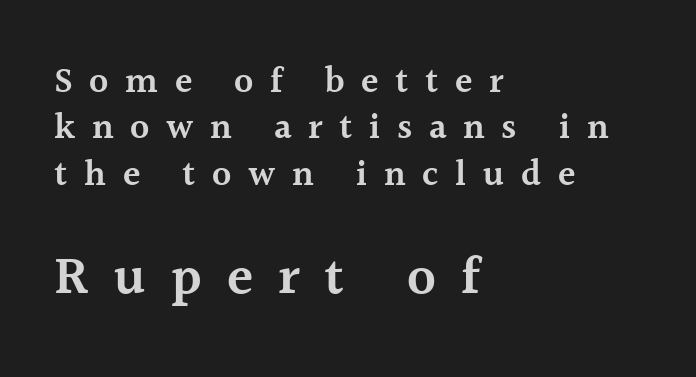
The image shows 54 px semibold serif type, upright; set left-aligned, normal line spacing (1.29x), unusually wide letter spacing (+0.46 em), not underlined; the second (bottom) block is 1.5x larger; a medium x-height.
